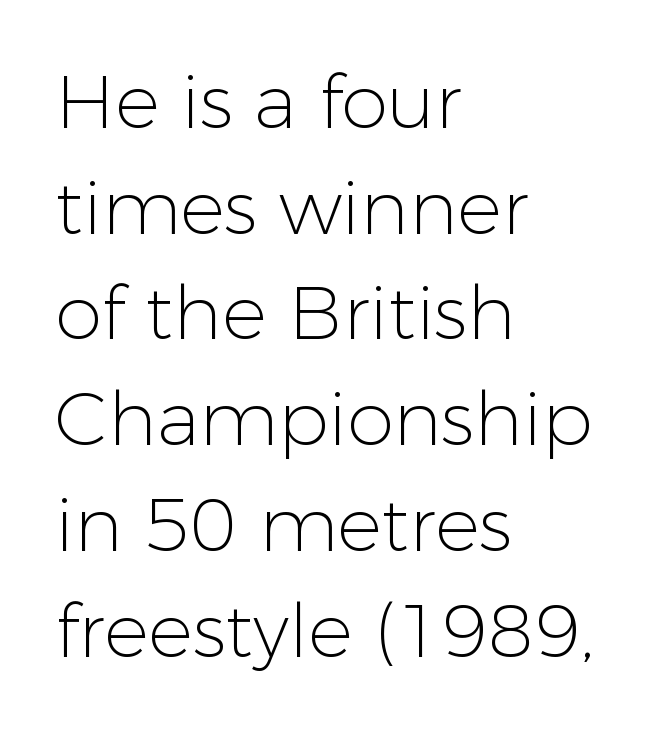
A student would call this left alignment; a typographer would say flush left, rag right. If you drew a line through each stem, it would be perfectly vertical. Rows of type keep a routine distance in the vertical direction. Caption: face not bold, strokes unweighted. The specimen omits any rule beneath the text block's lines. Here the designer chose a conventional face with non-uniform glyph widths.
